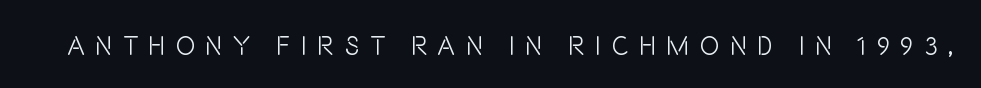
Q: Is the text bold? A: No.
Q: Is the text italic (slanted)? A: No, it is upright.
Q: Is the text underlined? A: No.
Q: Is the spacing between letters normal or unusually wide? A: Unusually wide.
